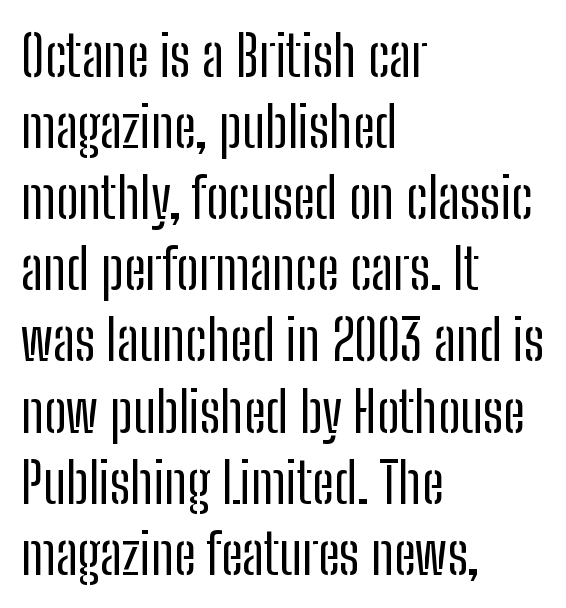
Q: Is the text bold? A: No.
Q: Is the text italic (slanted)? A: No, it is upright.
Q: Is the typeface a serif or a sans-serif typeface? A: Sans-serif.
Q: Is the text underlined? A: No.
Q: How is the paragraph aligned? A: Left-aligned.
Q: Is the spacing between letters normal or unusually wide? A: Normal.
Q: Is the spacing between lines tight, normal or loose? A: Normal.
Q: Width (condensed, normal, or wide)? A: Condensed.
Q: Stroke contrast? A: Low.
Q: x-height? A: Medium.
Q: Monospaced? A: No.
